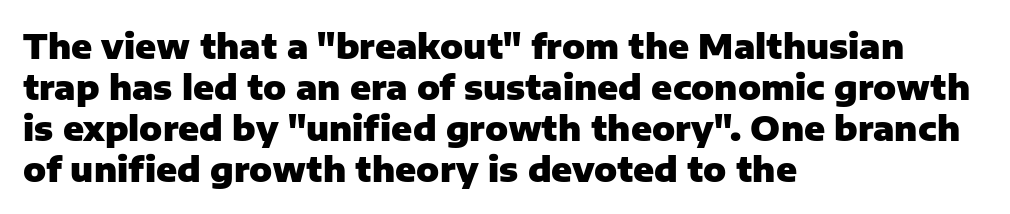
This sample uses a sans-serif face. Words float on clear page, feet unadorned. The face used here is proportionally spaced, like ordinary book or web type. Bold? Absolutely — the strokes are thick and heavy.
